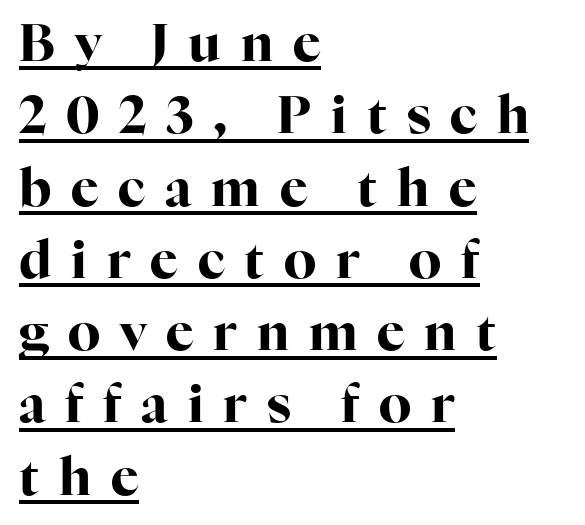
To sum up the face: it has serifs. Is there any slant? The stems are plumb. The rendering uses the underline text-decoration. These lines are set flush left with a ragged right edge. The letters are spread apart with noticeably loose tracking.
